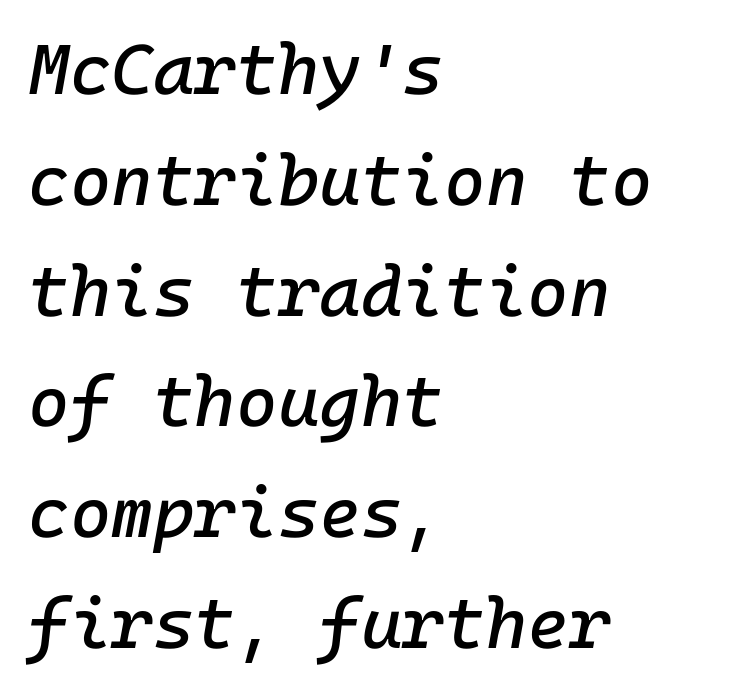
The image shows 71 px text type, italic (leaning right); set left-aligned, normal line spacing (1.56x), normal letter spacing, not underlined; low stroke contrast and a medium x-height.
